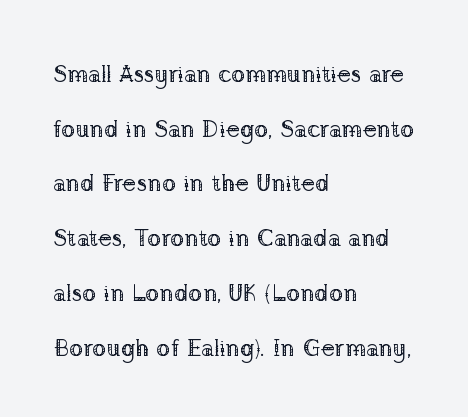
Q: Is the text bold? A: No.
Q: Is the text italic (slanted)? A: No, it is upright.
Q: Is the text underlined? A: No.
Q: How is the paragraph aligned? A: Left-aligned.
Q: Is the spacing between letters normal or unusually wide? A: Normal.
Q: Is the spacing between lines tight, normal or loose? A: Loose.
